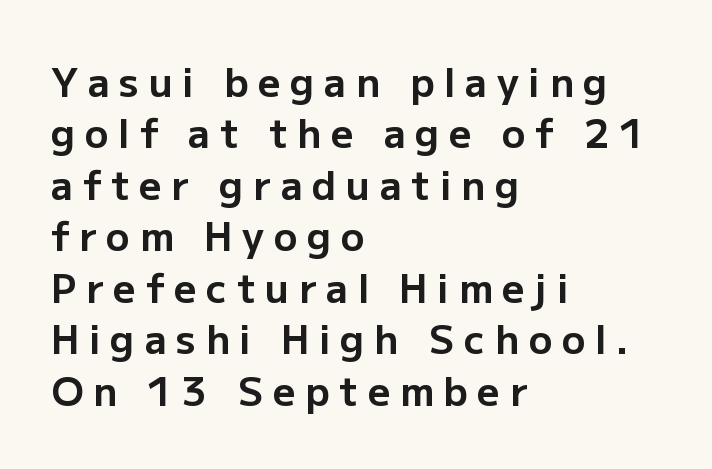
Q: Is the text bold? A: Yes.
Q: Is the text italic (slanted)? A: No, it is upright.
Q: Is the typeface a serif or a sans-serif typeface? A: Sans-serif.
Q: Is the text underlined? A: No.
Q: How is the paragraph aligned? A: Left-aligned.
Q: Is the spacing between letters normal or unusually wide? A: Unusually wide.
Q: Is the spacing between lines tight, normal or loose? A: Normal.
Q: Width (condensed, normal, or wide)? A: Normal.
Q: Stroke contrast? A: Low.
Q: x-height? A: Medium.
Q: Monospaced? A: No.
